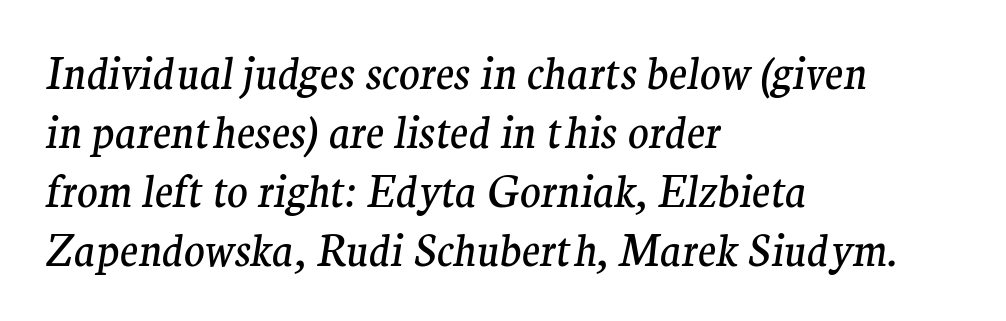
This sample uses plain, unmodified letter spacing. The rendering uses a moderate line-height, typical for paragraphs. In terms of posture, this sample is oblique. Small tapered or slab feet sit at the stroke ends, so this counts as serif.
